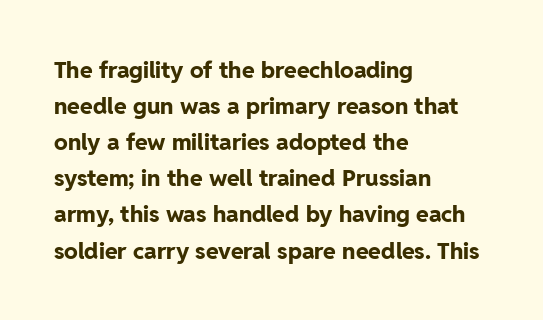
Q: Is the text bold? A: Yes.
Q: Is the text italic (slanted)? A: No, it is upright.
Q: Is the text underlined? A: No.
Q: How is the paragraph aligned? A: Left-aligned.
Q: Is the spacing between letters normal or unusually wide? A: Normal.
Q: Is the spacing between lines tight, normal or loose? A: Normal.
